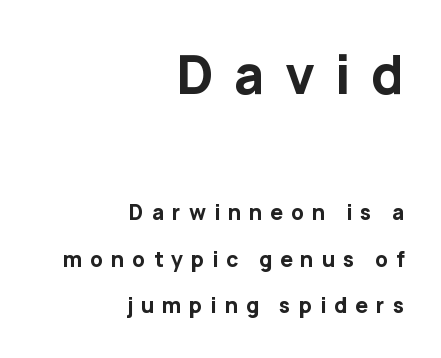
{"serif": "no", "italic": "no", "bold": "yes", "weight": "bold", "width": "normal", "stroke_contrast": "low", "x_height": "medium", "monospaced": "no", "underline": "no", "align": "right", "line_spacing": "loose", "line_spacing_ratio": 2.22, "letter_spacing": "wide", "letter_spacing_em": 0.38, "larger_block": "first", "size_ratio": 2.52, "glyph_px": 53}
